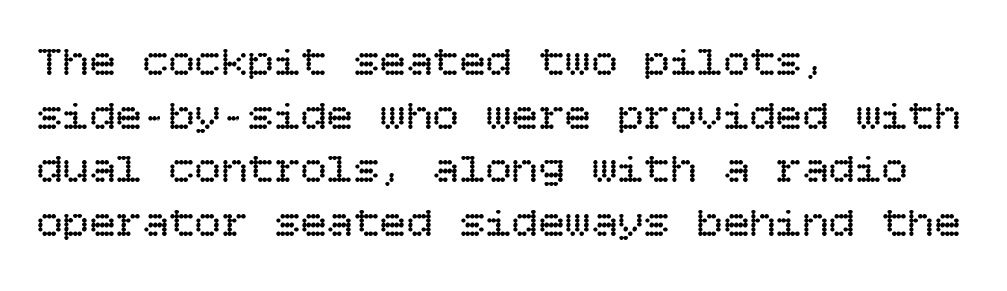
{"italic": "no", "bold": "no", "weight": "regular", "width": "normal", "stroke_contrast": "low", "x_height": "large", "underline": "no", "align": "left", "line_spacing_ratio": 1.22, "letter_spacing": "normal", "letter_spacing_em": 0.0, "glyph_px": 44}
